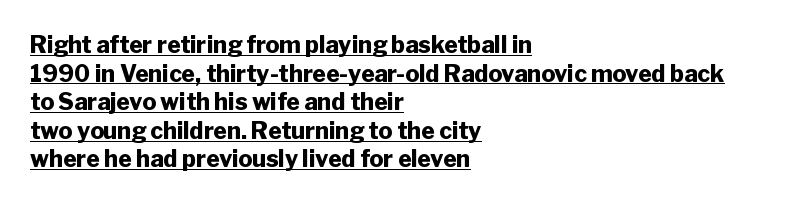
Q: Is the text bold? A: Yes.
Q: Is the text italic (slanted)? A: No, it is upright.
Q: Is the text underlined? A: Yes.
Q: How is the paragraph aligned? A: Left-aligned.
Q: Is the spacing between letters normal or unusually wide? A: Normal.
